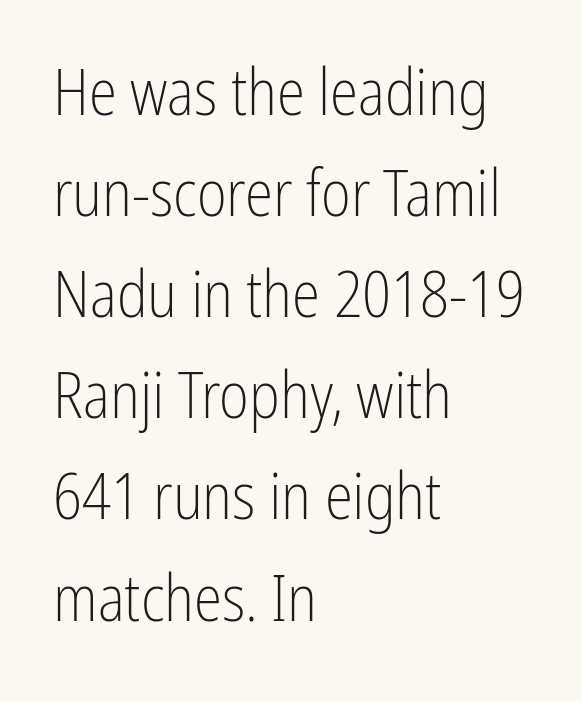
{"serif": "no", "italic": "no", "bold": "no", "weight": "light", "width": "condensed", "stroke_contrast": "low", "x_height": "medium", "monospaced": "no", "underline": "no", "align": "left", "line_spacing": "normal", "line_spacing_ratio": 1.58, "letter_spacing": "normal", "letter_spacing_em": 0.0, "glyph_px": 64}
